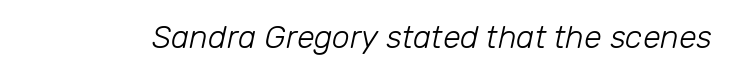
The image shows 32 px light type, italic (leaning right); set normal letter spacing, not underlined; low stroke contrast and a medium x-height.
